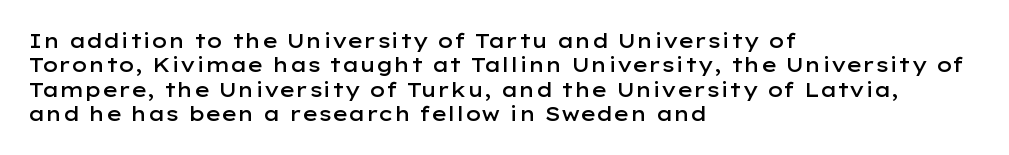
The image shows 20 px text type, upright; set left-aligned, line spacing 1.22x, normal letter spacing, not underlined.
